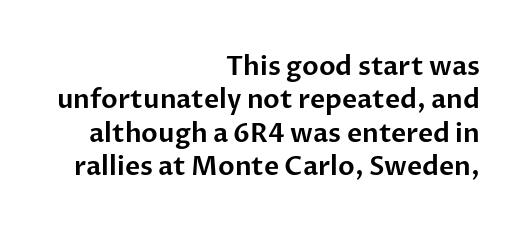
{"italic": "no", "underline": "no", "align": "right", "line_spacing": "normal", "line_spacing_ratio": 1.28, "letter_spacing": "normal", "letter_spacing_em": 0.0, "glyph_px": 26}
